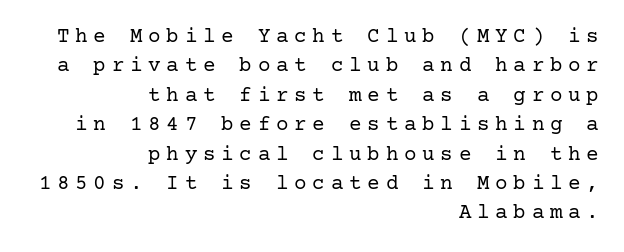
Q: Is the text bold? A: No.
Q: Is the text italic (slanted)? A: No, it is upright.
Q: Is the text underlined? A: No.
Q: How is the paragraph aligned? A: Right-aligned.
Q: Is the spacing between letters normal or unusually wide? A: Unusually wide.
Q: Is the spacing between lines tight, normal or loose? A: Normal.
